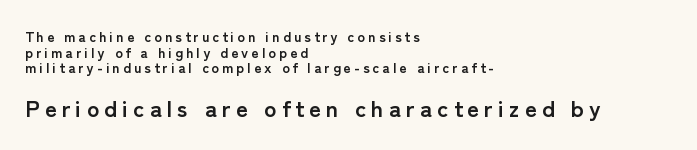
{"italic": "no", "bold": "yes", "underline": "no", "align": "left", "line_spacing": "tight", "line_spacing_ratio": 1.11, "letter_spacing": "wide", "letter_spacing_em": 0.22, "larger_block": "second", "size_ratio": 1.64, "glyph_px": 23}
